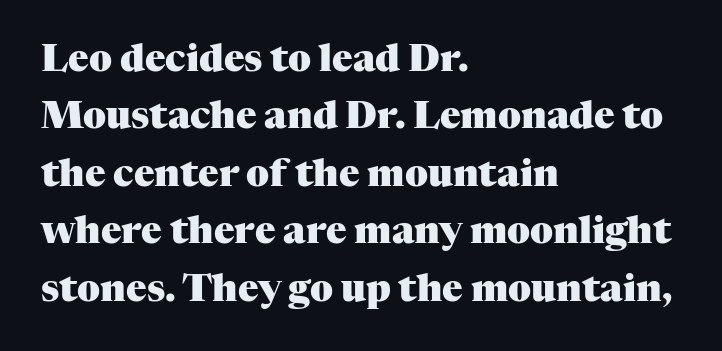
The image shows 38 px heavy serif type, upright; set left-aligned, normal line spacing (1.51x), normal letter spacing, not underlined; medium stroke contrast and a medium x-height.
